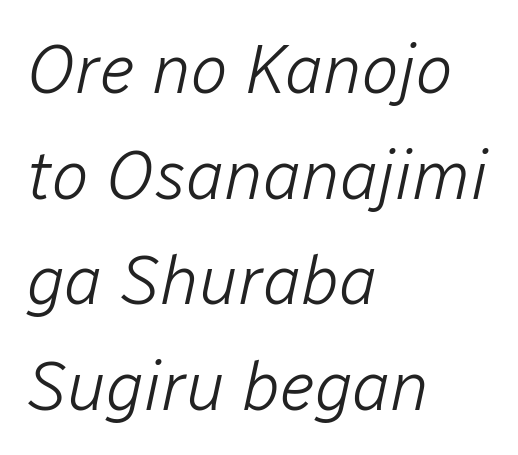
The image shows 69 px light type, italic (leaning right); set left-aligned, normal line spacing (1.53x), normal letter spacing, not underlined; low stroke contrast and a medium x-height.
